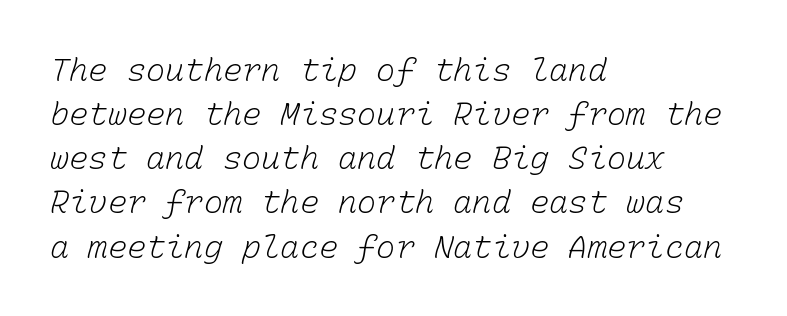
{"bold": "no", "weight": "light", "width": "normal", "stroke_contrast": "low", "x_height": "medium", "monospaced": "yes", "underline": "no", "align": "left", "line_spacing": "normal", "line_spacing_ratio": 1.38, "letter_spacing": "normal", "letter_spacing_em": 0.0, "glyph_px": 32}
